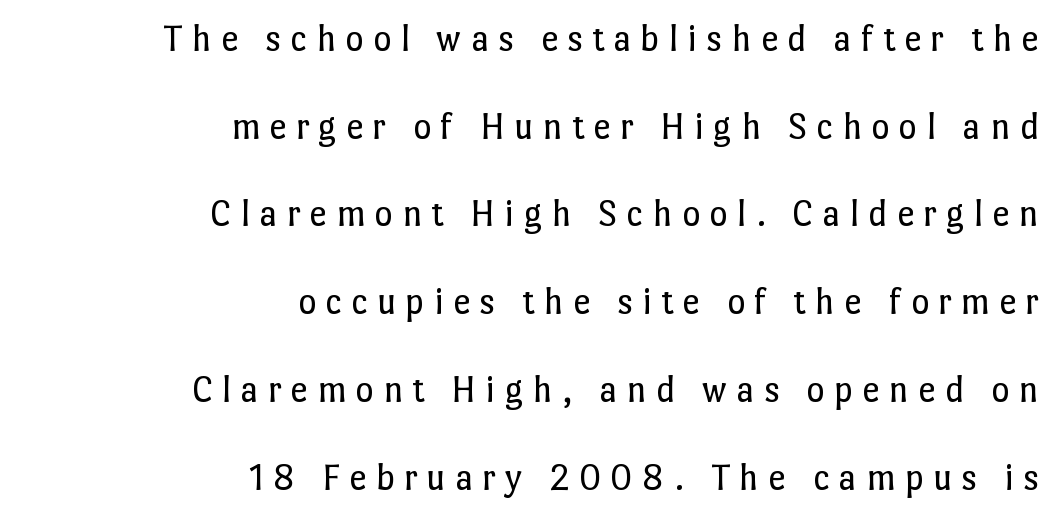
The image shows 39 px regular-weight type, upright; set right-aligned, loose line spacing (2.25x), unusually wide letter spacing (+0.23 em), not underlined; low stroke contrast and a medium x-height.
